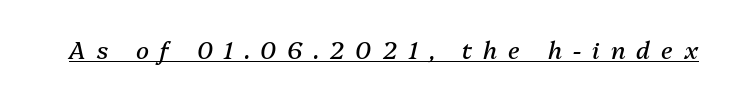
{"italic": "yes", "lean": "right", "slant_degrees": 13, "bold": "no", "underline": "yes", "letter_spacing": "wide", "letter_spacing_em": 0.46, "glyph_px": 24}
